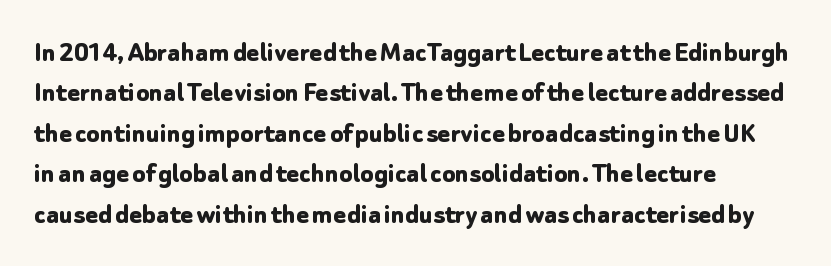
Q: Is the text bold? A: Yes.
Q: Is the text italic (slanted)? A: No, it is upright.
Q: Is the typeface a serif or a sans-serif typeface? A: Sans-serif.
Q: Is the text underlined? A: No.
Q: How is the paragraph aligned? A: Left-aligned.
Q: Is the spacing between letters normal or unusually wide? A: Normal.
Q: Is the spacing between lines tight, normal or loose? A: Normal.
Q: Width (condensed, normal, or wide)? A: Normal.
Q: Stroke contrast? A: Low.
Q: x-height? A: Medium.
Q: Monospaced? A: No.
